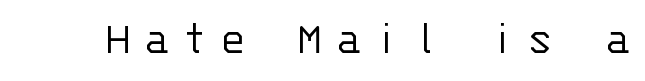
Q: Is the text bold? A: No.
Q: Is the text italic (slanted)? A: No, it is upright.
Q: Is the typeface a serif or a sans-serif typeface? A: Sans-serif.
Q: Is the text underlined? A: No.
Q: Is the spacing between letters normal or unusually wide? A: Unusually wide.
Q: Width (condensed, normal, or wide)? A: Normal.
Q: Stroke contrast? A: Low.
Q: x-height? A: Large.
Q: Monospaced? A: Yes.
